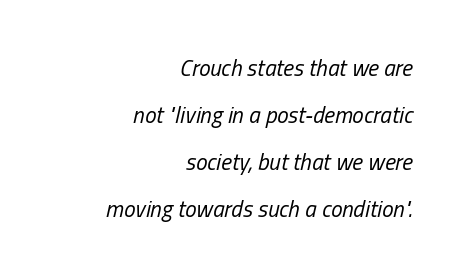
{"italic": "yes", "lean": "right", "slant_degrees": 13, "bold": "no", "underline": "no", "align": "right", "line_spacing": "loose", "line_spacing_ratio": 2.05, "letter_spacing": "normal", "letter_spacing_em": 0.0, "glyph_px": 23}
